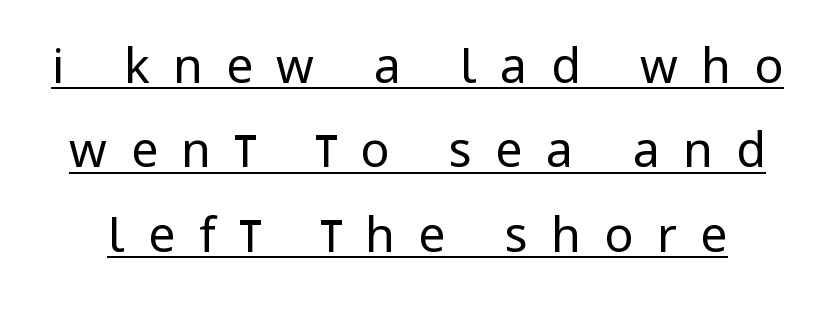
Q: Is the text bold? A: No.
Q: Is the text italic (slanted)? A: No, it is upright.
Q: Is the typeface a serif or a sans-serif typeface? A: Sans-serif.
Q: Is the text underlined? A: Yes.
Q: Is the spacing between letters normal or unusually wide? A: Unusually wide.
Q: Width (condensed, normal, or wide)? A: Condensed.
Q: Stroke contrast? A: Low.
Q: x-height? A: Large.
Q: Monospaced? A: No.
